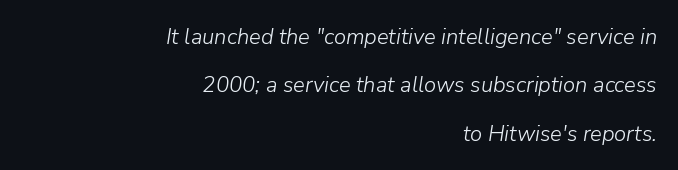
Q: Is the text bold? A: No.
Q: Is the text italic (slanted)? A: Yes, it leans right by about 9 degrees.
Q: Is the text underlined? A: No.
Q: How is the paragraph aligned? A: Right-aligned.
Q: Is the spacing between letters normal or unusually wide? A: Normal.
Q: Is the spacing between lines tight, normal or loose? A: Loose.
